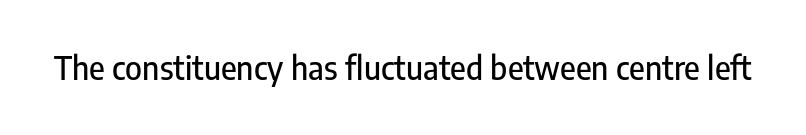
{"serif": "no", "italic": "no", "width": "condensed", "stroke_contrast": "low", "x_height": "medium", "monospaced": "no", "underline": "no", "letter_spacing": "normal", "letter_spacing_em": 0.0, "glyph_px": 32}
